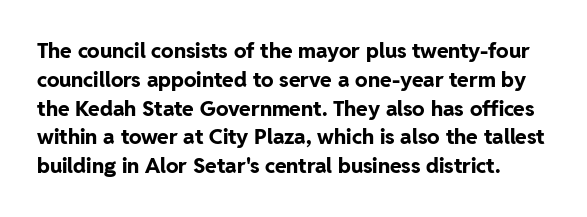
{"italic": "no", "bold": "yes", "underline": "no", "line_spacing": "normal", "line_spacing_ratio": 1.37, "letter_spacing": "normal", "letter_spacing_em": 0.0, "glyph_px": 21}
